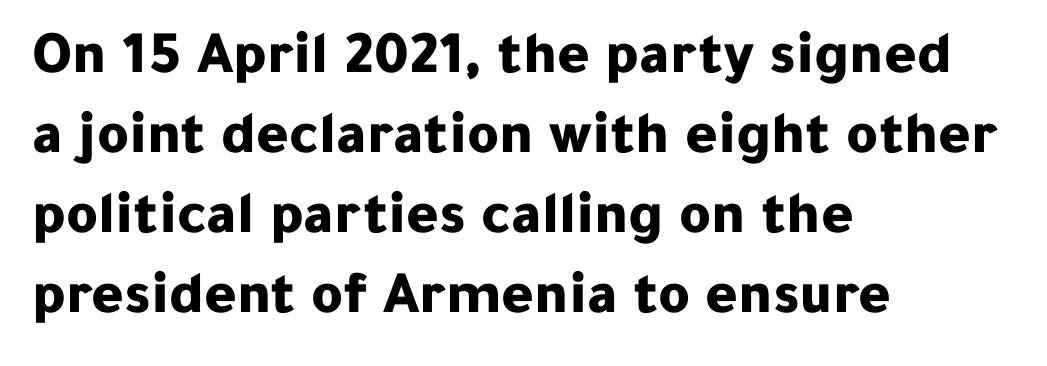
{"serif": "no", "italic": "no", "bold": "yes", "weight": "bold", "width": "normal", "stroke_contrast": "low", "x_height": "medium", "monospaced": "no", "underline": "no", "align": "left", "line_spacing": "normal", "line_spacing_ratio": 1.31, "letter_spacing": "normal", "letter_spacing_em": 0.0, "glyph_px": 61}
